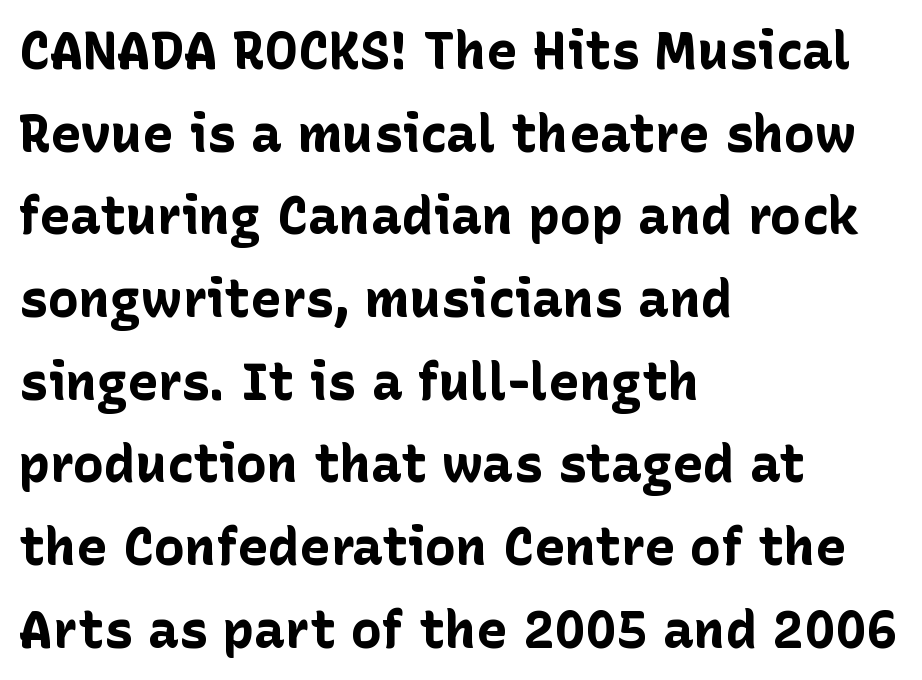
{"serif": "no", "italic": "no", "bold": "yes", "weight": "bold", "width": "normal", "stroke_contrast": "low", "x_height": "medium", "monospaced": "no", "underline": "no", "align": "left", "line_spacing": "normal", "line_spacing_ratio": 1.59, "letter_spacing": "normal", "letter_spacing_em": 0.0, "glyph_px": 52}
